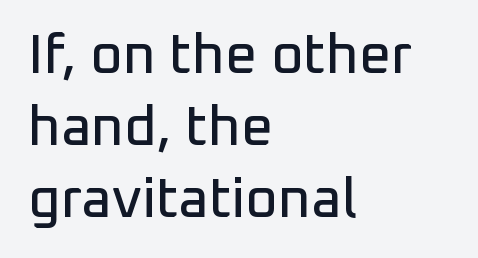
Q: Is the text italic (slanted)? A: No, it is upright.
Q: Is the typeface a serif or a sans-serif typeface? A: Sans-serif.
Q: Is the text underlined? A: No.
Q: How is the paragraph aligned? A: Left-aligned.
Q: Is the spacing between letters normal or unusually wide? A: Normal.
Q: Is the spacing between lines tight, normal or loose? A: Normal.
Q: Width (condensed, normal, or wide)? A: Normal.
Q: Stroke contrast? A: Low.
Q: x-height? A: Medium.
Q: Monospaced? A: No.
